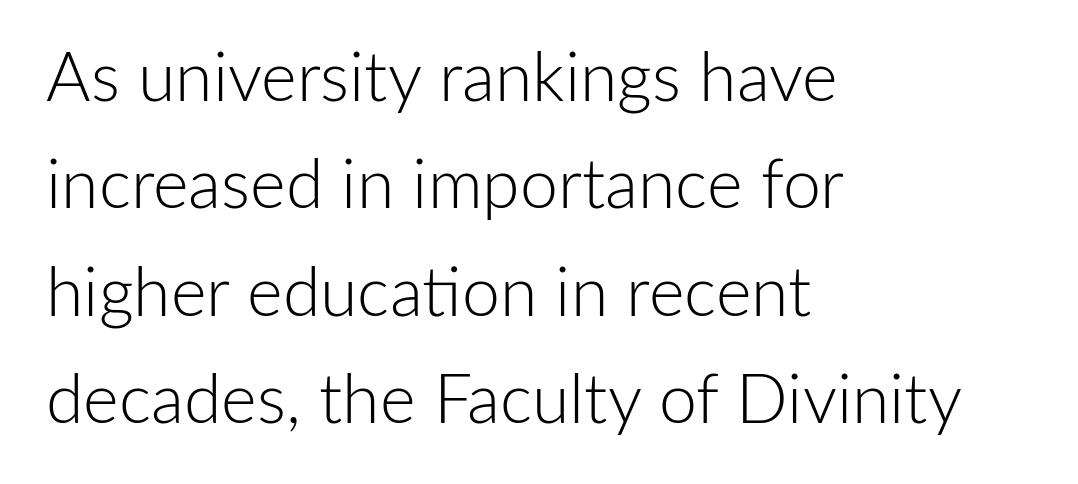
{"serif": "no", "italic": "no", "bold": "no", "weight": "light", "width": "normal", "stroke_contrast": "low", "x_height": "medium", "monospaced": "no", "underline": "no", "align": "left", "line_spacing": "normal", "line_spacing_ratio": 1.58, "letter_spacing": "normal", "letter_spacing_em": 0.0, "glyph_px": 68}
